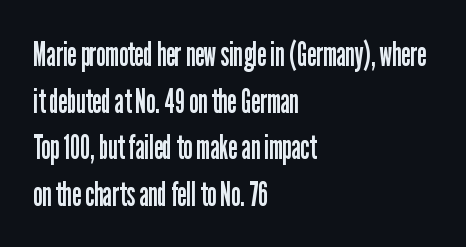
The horizontal fit of the characters is conventional and even. In terms of posture, this sample is upright. No extra ink here — the face is not bold. Unlike a traditional serif, this face leaves its strokes unadorned.
